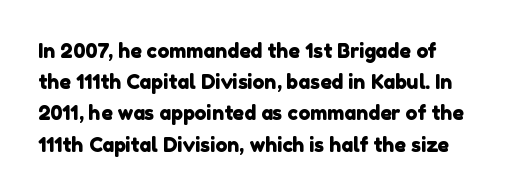
Q: Is the text underlined? A: No.
Q: Is the spacing between letters normal or unusually wide? A: Normal.
Q: Is the spacing between lines tight, normal or loose? A: Normal.
